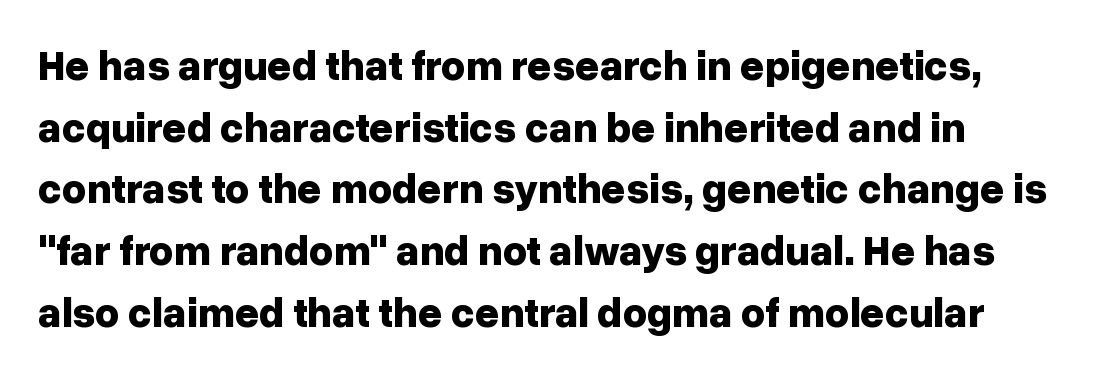
Q: Is the text bold? A: Yes.
Q: Is the text italic (slanted)? A: No, it is upright.
Q: Is the typeface a serif or a sans-serif typeface? A: Sans-serif.
Q: Is the text underlined? A: No.
Q: Is the spacing between letters normal or unusually wide? A: Normal.
Q: Is the spacing between lines tight, normal or loose? A: Normal.
Q: Width (condensed, normal, or wide)? A: Normal.
Q: Stroke contrast? A: Low.
Q: x-height? A: Medium.
Q: Monospaced? A: No.
